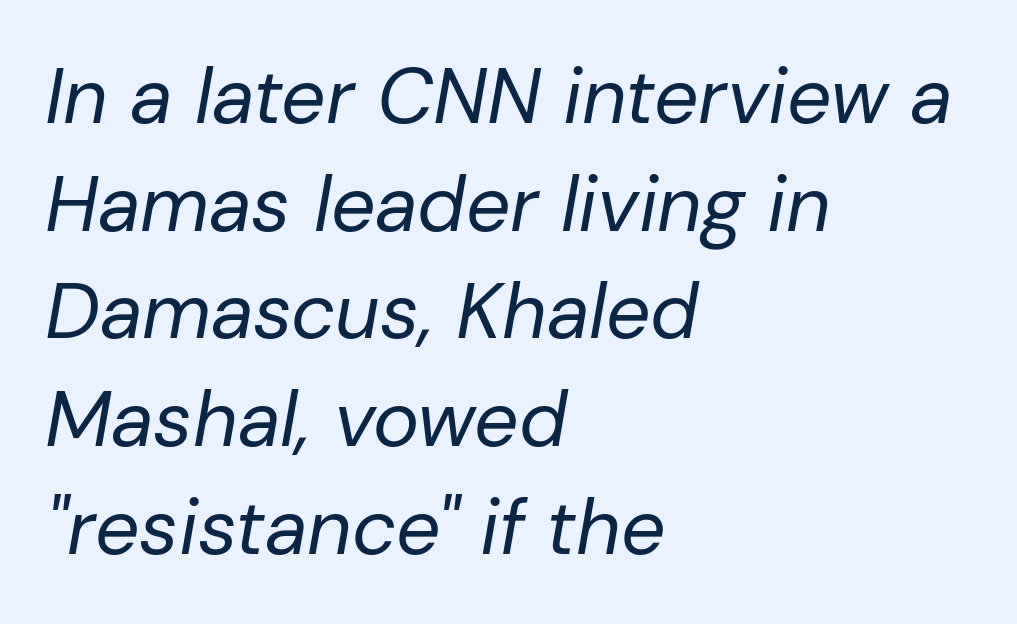
The whole block is typeset with a tilt. Summary of weight: not heavy and not bold. Here the designer chose a conventional face with non-uniform glyph widths. Rows of type keep a routine distance in the vertical direction. The text block is weighted toward the left margin, trailing off unevenly rightward.
